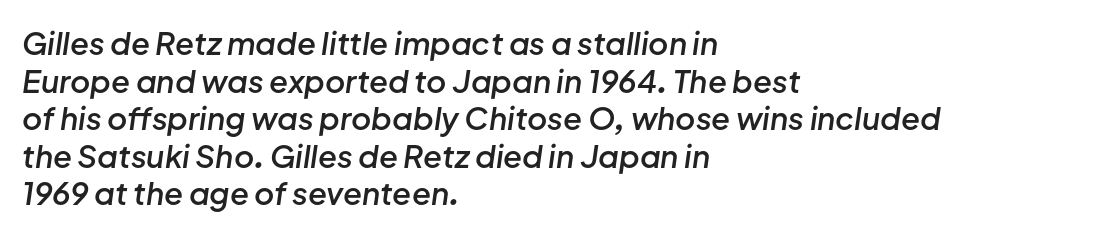
{"italic": "yes", "lean": "right", "slant_degrees": 8, "bold": "semi", "weight": "semibold", "width": "normal", "stroke_contrast": "low", "x_height": "medium", "monospaced": "no", "underline": "no", "align": "left", "line_spacing_ratio": 1.21, "letter_spacing": "normal", "letter_spacing_em": 0.0, "glyph_px": 31}
